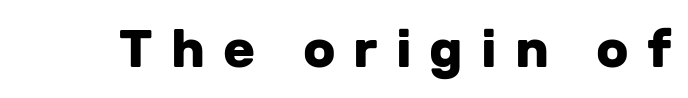
{"serif": "no", "italic": "no", "bold": "yes", "weight": "heavy", "width": "normal", "stroke_contrast": "low", "x_height": "medium", "monospaced": "no", "underline": "no", "letter_spacing": "wide", "letter_spacing_em": 0.34, "glyph_px": 53}
